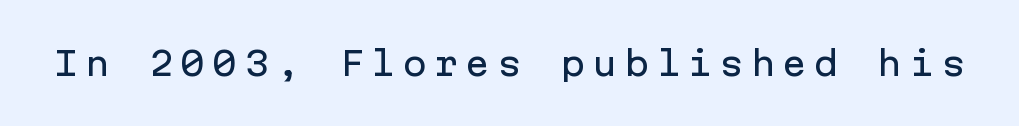
The letters are spread apart with noticeably loose tracking. Rendered with straight, roman letterforms. In terms of letterform style, serifs are entirely absent. The words here are not underlined.
